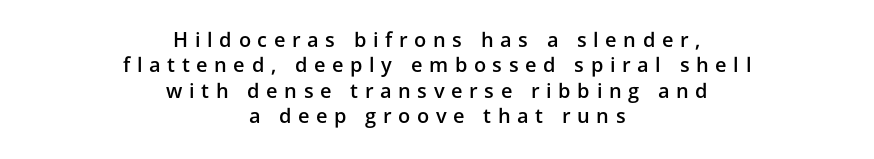
Q: Is the text bold? A: Semi-bold.
Q: Is the text italic (slanted)? A: No, it is upright.
Q: Is the text underlined? A: No.
Q: How is the paragraph aligned? A: Centered.
Q: Is the spacing between letters normal or unusually wide? A: Unusually wide.
Q: Is the spacing between lines tight, normal or loose? A: Normal.
